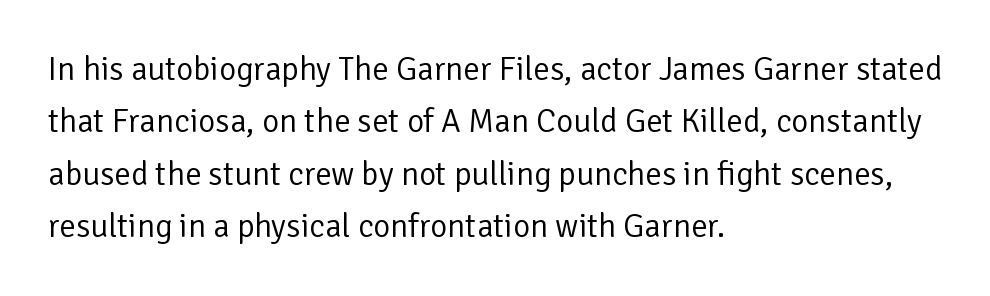
The image shows 33 px regular-weight sans-serif type, upright; set left-aligned, normal line spacing (1.59x), normal letter spacing, not underlined; low stroke contrast and a medium x-height.
